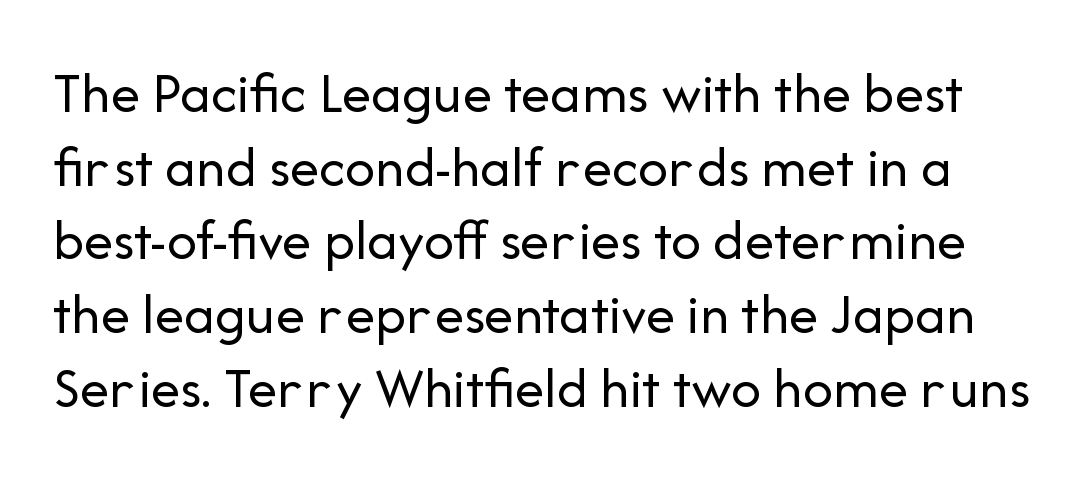
{"serif": "no", "italic": "no", "bold": "no", "weight": "regular", "width": "normal", "stroke_contrast": "low", "x_height": "medium", "monospaced": "no", "underline": "no", "line_spacing": "normal", "line_spacing_ratio": 1.25, "letter_spacing": "normal", "letter_spacing_em": 0.0, "glyph_px": 59}
